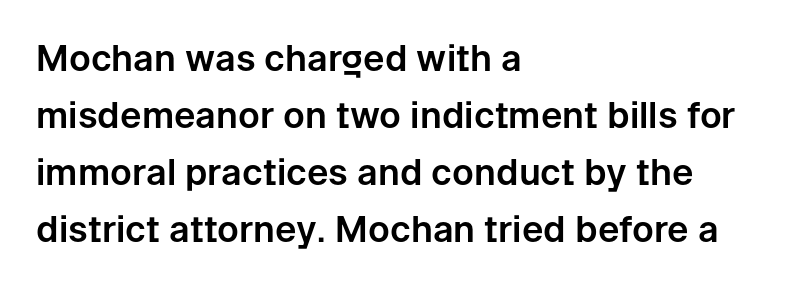
The image shows 36 px sans-serif type, upright; set left-aligned, normal line spacing (1.58x), normal letter spacing, not underlined; low stroke contrast and a medium x-height.
